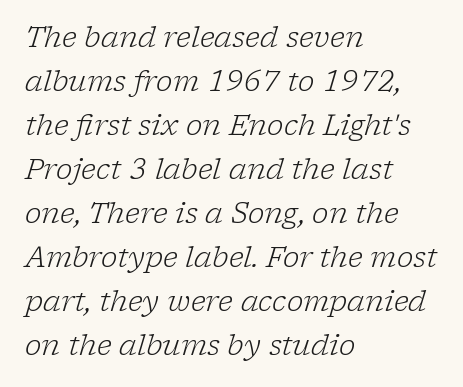
The image shows 28 px light serif type, italic (leaning right); set left-aligned, normal line spacing (1.57x), normal letter spacing, not underlined; low stroke contrast and a medium x-height.
